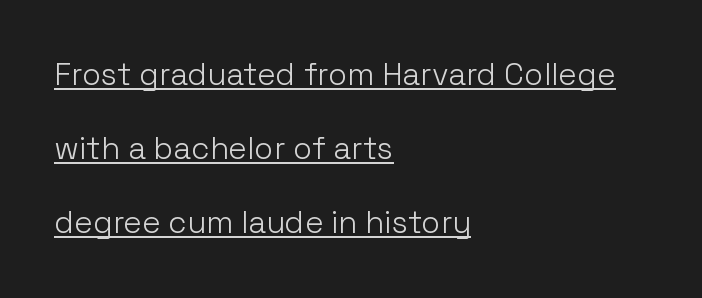
Q: Is the text bold? A: No.
Q: Is the text italic (slanted)? A: No, it is upright.
Q: Is the typeface a serif or a sans-serif typeface? A: Sans-serif.
Q: Is the text underlined? A: Yes.
Q: How is the paragraph aligned? A: Left-aligned.
Q: Is the spacing between letters normal or unusually wide? A: Normal.
Q: Is the spacing between lines tight, normal or loose? A: Loose.
Q: Width (condensed, normal, or wide)? A: Normal.
Q: Stroke contrast? A: Low.
Q: x-height? A: Medium.
Q: Monospaced? A: No.
